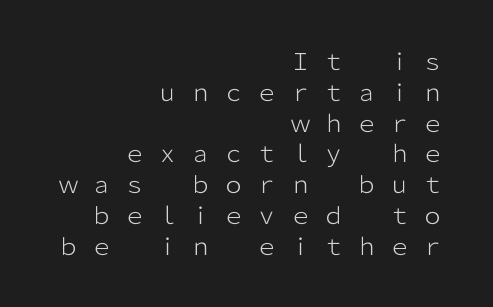
Q: Is the text bold? A: No.
Q: Is the text italic (slanted)? A: No, it is upright.
Q: Is the text underlined? A: No.
Q: How is the paragraph aligned? A: Right-aligned.
Q: Is the spacing between letters normal or unusually wide? A: Unusually wide.
Q: Is the spacing between lines tight, normal or loose? A: Normal.
